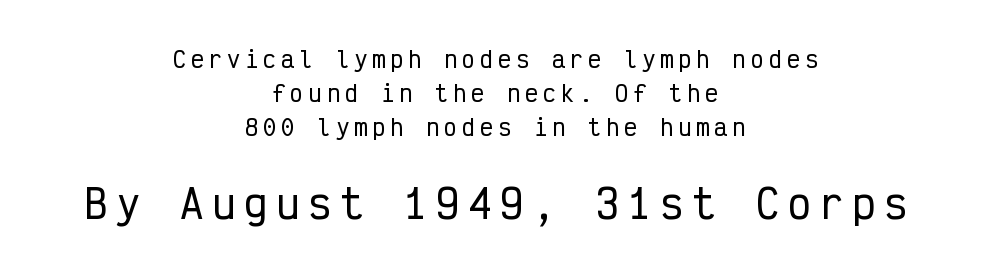
Q: Is the text italic (slanted)? A: No, it is upright.
Q: Is the typeface a serif or a sans-serif typeface? A: Sans-serif.
Q: Is the text underlined? A: No.
Q: How is the paragraph aligned? A: Centered.
Q: Is the spacing between letters normal or unusually wide? A: Unusually wide.
Q: Is the spacing between lines tight, normal or loose? A: Normal.
Q: Which block of text is set in a larger size, the first (top) or the second (bottom)? A: The second (bottom) one.
Q: Width (condensed, normal, or wide)? A: Condensed.
Q: Stroke contrast? A: Low.
Q: x-height? A: Medium.
Q: Monospaced? A: Yes.
